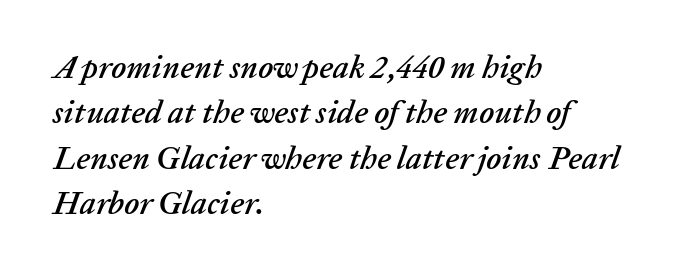
{"italic": "yes", "lean": "right", "slant_degrees": 20, "width": "normal", "stroke_contrast": "low", "x_height": "medium", "monospaced": "no", "underline": "no", "align": "left", "line_spacing": "normal", "line_spacing_ratio": 1.42, "letter_spacing": "normal", "letter_spacing_em": 0.0, "glyph_px": 32}
